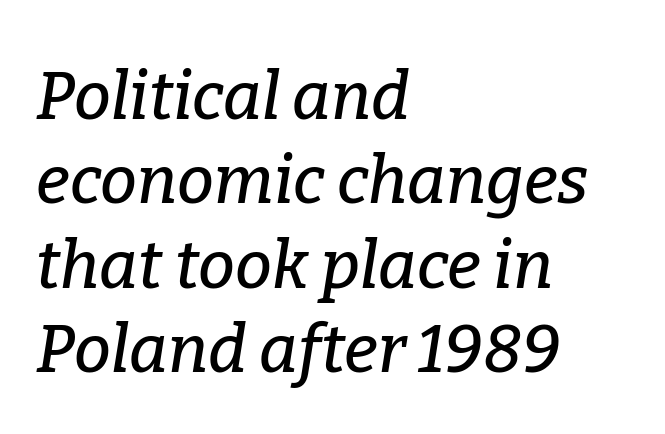
The image shows 66 px serif type, italic (leaning right); set left-aligned, normal line spacing (1.28x), normal letter spacing, not underlined; low stroke contrast and a medium x-height.
